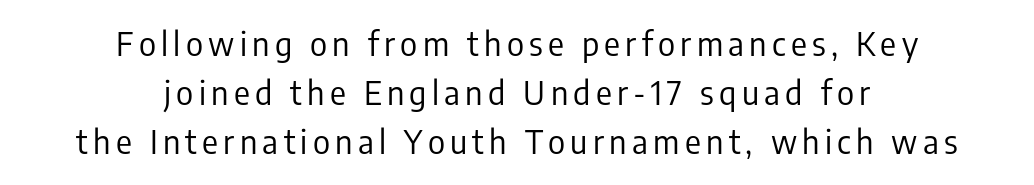
Observe the absence of serifs on each vertical stroke in this sample. Is there much room between lines? A standard amount, neither cramped nor airy. Proportional: the letters do not fall into vertical columns. Stroke thickness stays within the range of a standard reading face or lighter. The specimen omits any rule beneath the text block's lines. Is there any slant? The stems are plumb.
